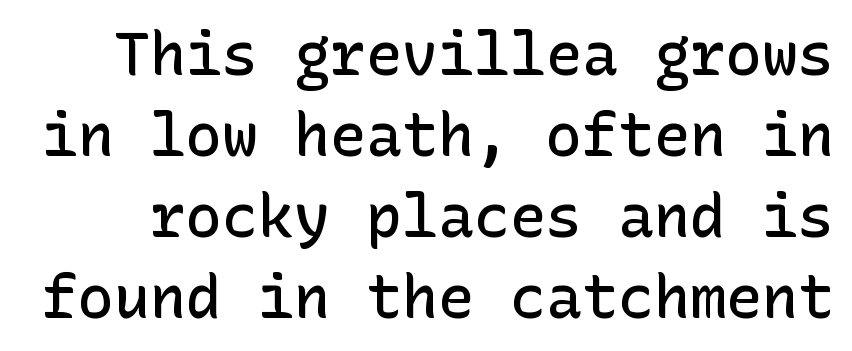
{"serif": "no", "italic": "no", "bold": "semi", "weight": "semibold", "width": "normal", "stroke_contrast": "low", "x_height": "medium", "underline": "no", "line_spacing": "normal", "line_spacing_ratio": 1.35, "letter_spacing": "normal", "letter_spacing_em": 0.0, "glyph_px": 60}
